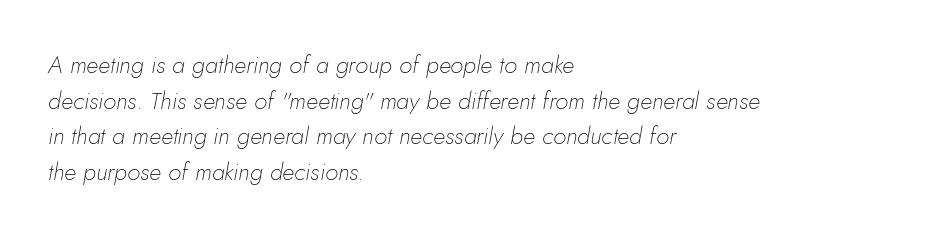
Q: Is the text bold? A: No.
Q: Is the text italic (slanted)? A: Yes, it leans right by about 10 degrees.
Q: Is the text underlined? A: No.
Q: How is the paragraph aligned? A: Left-aligned.
Q: Is the spacing between letters normal or unusually wide? A: Normal.
Q: Is the spacing between lines tight, normal or loose? A: Normal.
